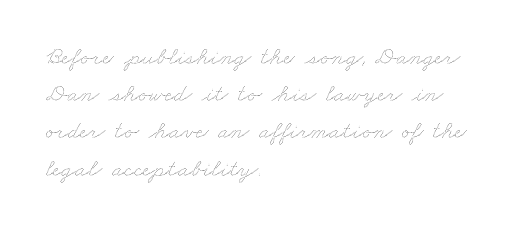
{"bold": "no", "underline": "no", "align": "left", "line_spacing": "normal", "line_spacing_ratio": 1.49, "letter_spacing": "normal", "letter_spacing_em": 0.0, "glyph_px": 25}
